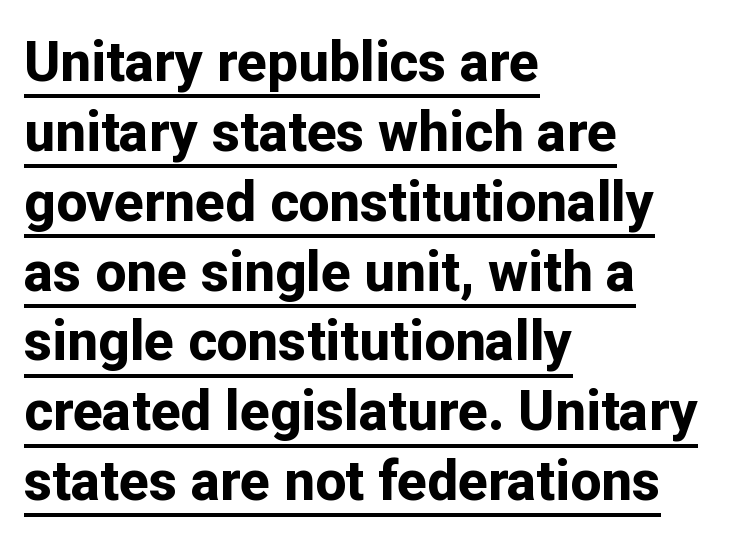
You could call the tracking neutral — neither tight nor loose. This block has exactly the height ordinary leading produces. Varying glyph widths throughout — classic text-font behaviour. The type family on display is of the sans-serif kind. The rendering anchors every line to the left-hand side. The specimen includes a rule beneath the text block's lines.
